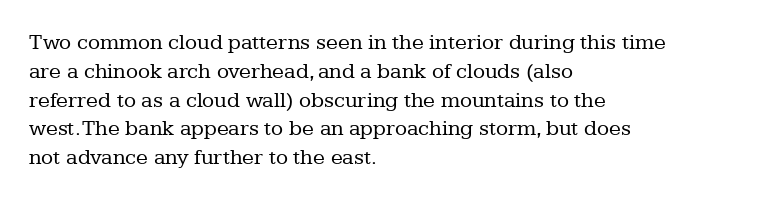
{"italic": "no", "bold": "no", "underline": "no", "align": "left", "line_spacing": "normal", "line_spacing_ratio": 1.31, "letter_spacing": "normal", "letter_spacing_em": 0.0, "glyph_px": 22}
